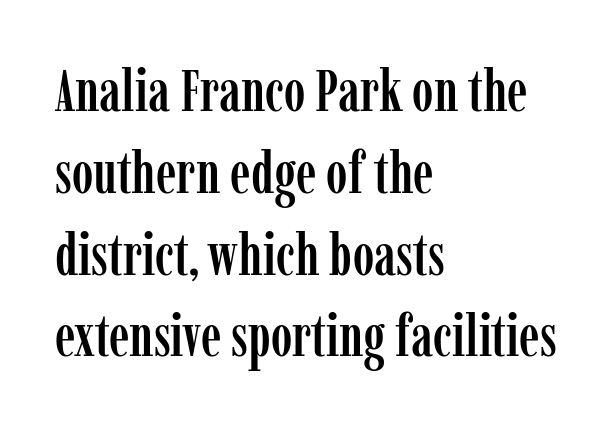
The image shows 58 px condensed serif type, upright; set left-aligned, normal line spacing (1.41x), normal letter spacing, not underlined; low stroke contrast and a medium x-height.
